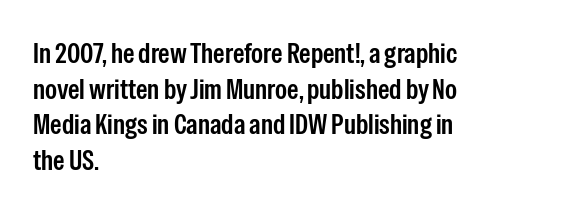
{"serif": "no", "italic": "no", "bold": "semi", "weight": "semibold", "width": "condensed", "stroke_contrast": "low", "x_height": "medium", "monospaced": "no", "underline": "no", "align": "left", "line_spacing_ratio": 1.23, "letter_spacing": "normal", "letter_spacing_em": 0.0, "glyph_px": 29}
